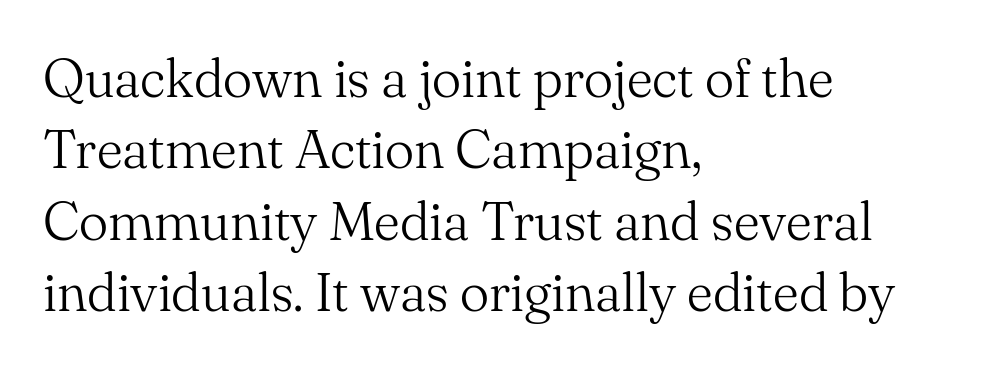
The image shows 55 px light serif type, upright; set left-aligned, normal line spacing (1.3x), normal letter spacing, not underlined; medium stroke contrast and a small x-height.
